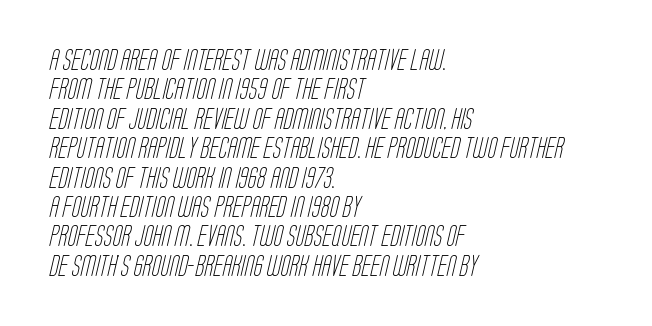
Q: Is the text bold? A: No.
Q: Is the text underlined? A: No.
Q: How is the paragraph aligned? A: Left-aligned.
Q: Is the spacing between letters normal or unusually wide? A: Normal.
Q: Is the spacing between lines tight, normal or loose? A: Normal.
